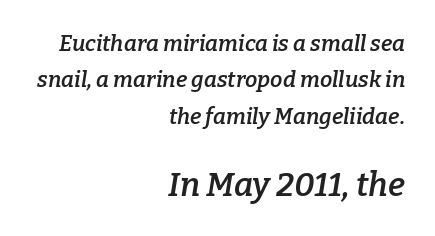
You could not count columns in this text — the font is proportionally spaced. The passage shown leans; its letterforms are oblique. Does the weight exceed regular? Yes, but only to semibold. The area under the type is left untouched.
